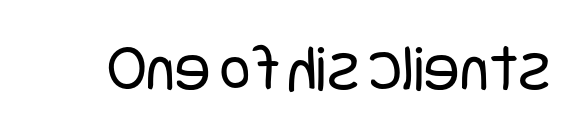
{"serif": "no", "italic": "no", "bold": "no", "weight": "regular", "width": "condensed", "stroke_contrast": "low", "x_height": "large", "underline": "no", "letter_spacing": "normal", "letter_spacing_em": 0.0, "glyph_px": 67}
